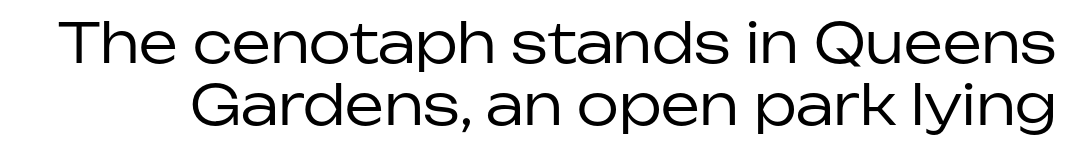
Q: Is the text bold? A: No.
Q: Is the text italic (slanted)? A: No, it is upright.
Q: Is the typeface a serif or a sans-serif typeface? A: Sans-serif.
Q: Is the text underlined? A: No.
Q: Is the spacing between letters normal or unusually wide? A: Normal.
Q: Is the spacing between lines tight, normal or loose? A: Tight.
Q: Width (condensed, normal, or wide)? A: Normal.
Q: Stroke contrast? A: Low.
Q: x-height? A: Medium.
Q: Monospaced? A: No.
